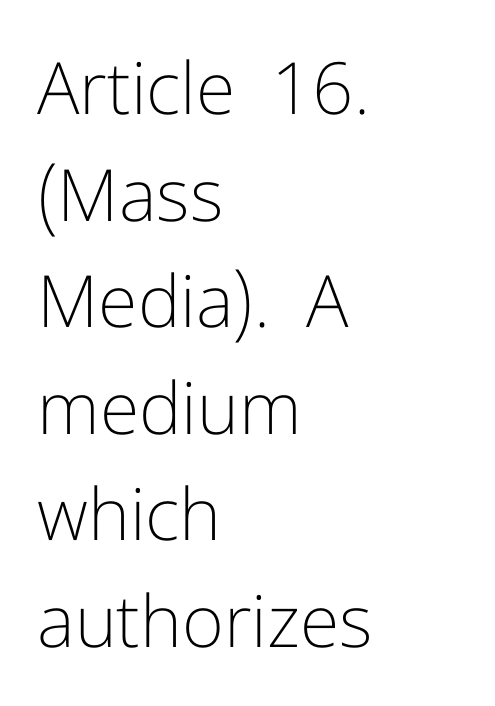
The image shows 72 px light sans-serif type, upright; set left-aligned, normal line spacing (1.48x), normal letter spacing, not underlined; low stroke contrast and a medium x-height.
